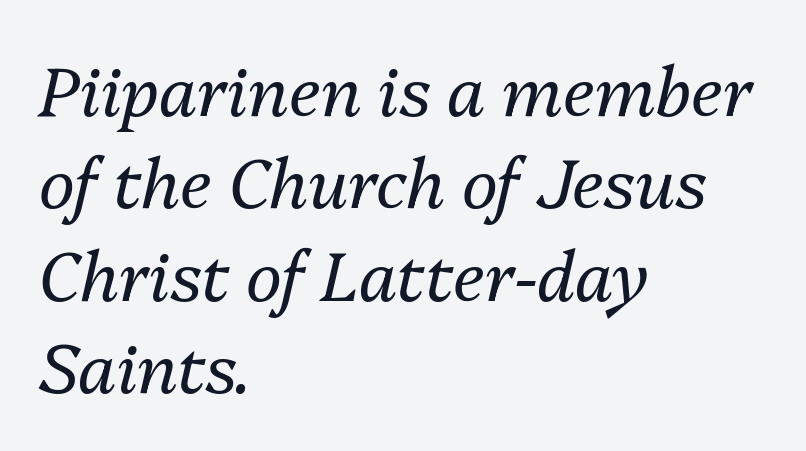
Honestly, the row spacing looks completely unremarkable. The weight tops out at a normal text grade. The lines in this sample share a left origin and differ only in where they stop. The horizontal fit of the characters is conventional and even. Is this a fixed-width face? No — the glyphs have proportional, varying widths.
